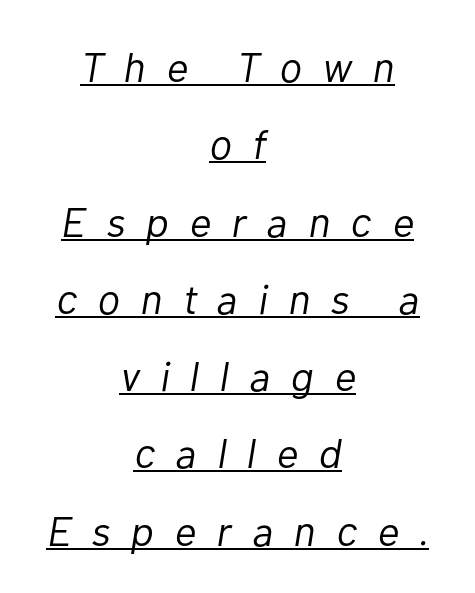
{"italic": "yes", "lean": "right", "slant_degrees": 10, "bold": "no", "weight": "light", "width": "normal", "stroke_contrast": "low", "x_height": "medium", "monospaced": "no", "underline": "yes", "align": "center", "line_spacing_ratio": 1.84, "letter_spacing": "wide", "letter_spacing_em": 0.49, "glyph_px": 42}
